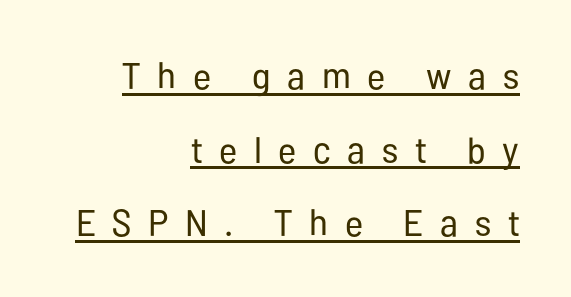
Q: Is the text bold? A: No.
Q: Is the text italic (slanted)? A: No, it is upright.
Q: Is the typeface a serif or a sans-serif typeface? A: Sans-serif.
Q: Is the text underlined? A: Yes.
Q: How is the paragraph aligned? A: Right-aligned.
Q: Is the spacing between letters normal or unusually wide? A: Unusually wide.
Q: Is the spacing between lines tight, normal or loose? A: Loose.
Q: Width (condensed, normal, or wide)? A: Condensed.
Q: Stroke contrast? A: Low.
Q: x-height? A: Medium.
Q: Monospaced? A: No.
